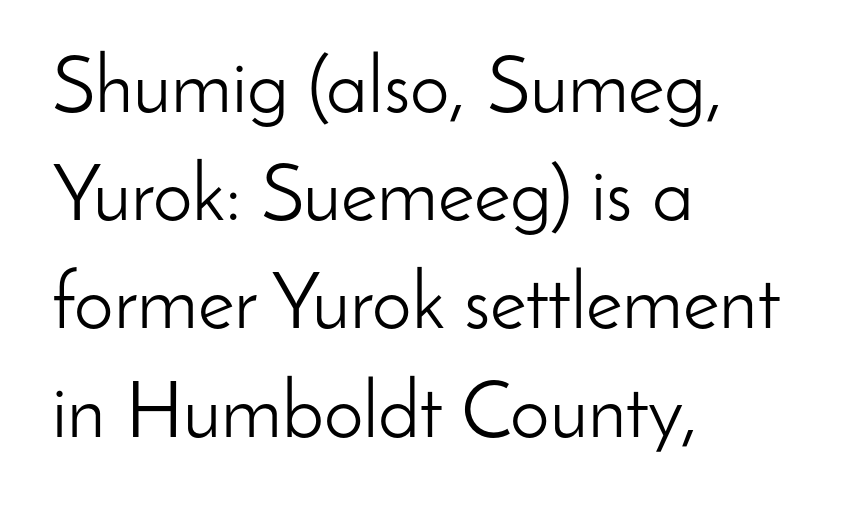
{"serif": "no", "italic": "no", "bold": "no", "weight": "light", "width": "normal", "stroke_contrast": "low", "x_height": "small", "monospaced": "no", "underline": "no", "align": "left", "line_spacing": "normal", "line_spacing_ratio": 1.37, "letter_spacing": "normal", "letter_spacing_em": 0.0, "glyph_px": 79}
